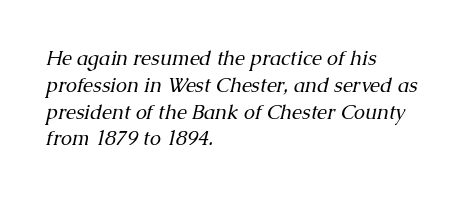
Q: Is the text bold? A: No.
Q: Is the text italic (slanted)? A: Yes, it leans right by about 13 degrees.
Q: Is the text underlined? A: No.
Q: How is the paragraph aligned? A: Left-aligned.
Q: Is the spacing between letters normal or unusually wide? A: Normal.
Q: Is the spacing between lines tight, normal or loose? A: Normal.
